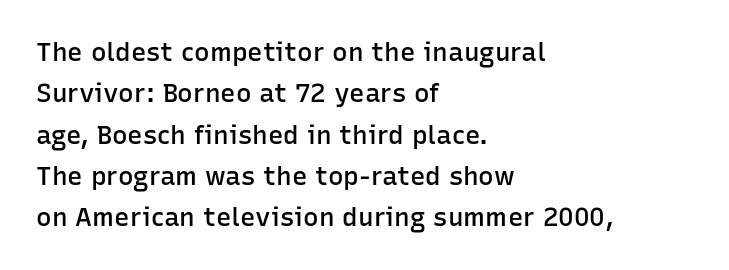
The image shows 26 px text type, upright; set left-aligned, normal line spacing (1.59x), normal letter spacing, not underlined.
